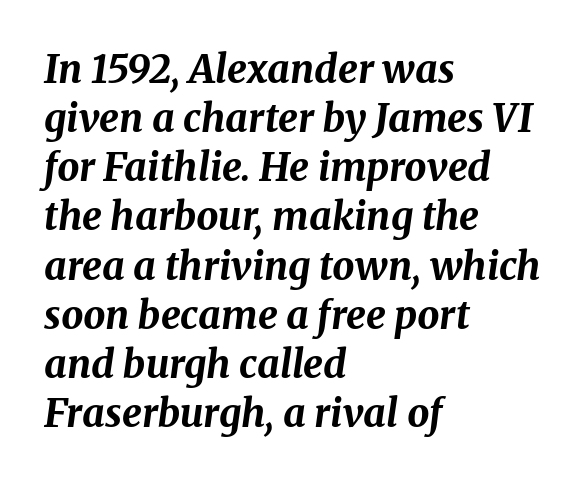
The image shows 39 px bold type, italic (leaning right); set left-aligned, normal line spacing (1.26x), normal letter spacing, not underlined; medium stroke contrast and a medium x-height.
